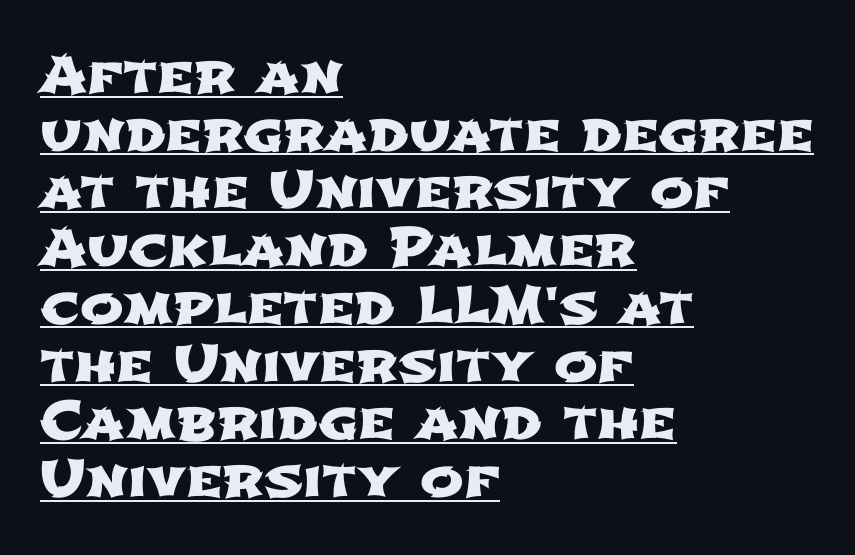
{"serif": "no", "width": "wide", "stroke_contrast": "low", "x_height": "medium", "monospaced": "no", "underline": "yes", "align": "left", "line_spacing": "tight", "line_spacing_ratio": 1.11, "letter_spacing": "normal", "letter_spacing_em": 0.0, "glyph_px": 52}
